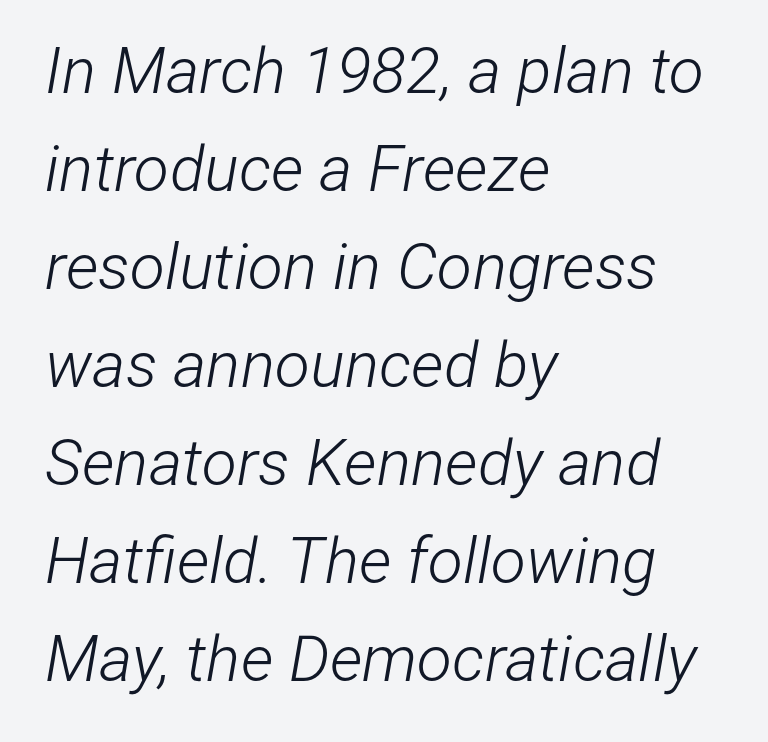
Q: Is the text bold? A: No.
Q: Is the text italic (slanted)? A: Yes, it leans right by about 12 degrees.
Q: Is the text underlined? A: No.
Q: How is the paragraph aligned? A: Left-aligned.
Q: Is the spacing between letters normal or unusually wide? A: Normal.
Q: Is the spacing between lines tight, normal or loose? A: Normal.
Q: Width (condensed, normal, or wide)? A: Condensed.
Q: Stroke contrast? A: Low.
Q: x-height? A: Medium.
Q: Monospaced? A: No.
